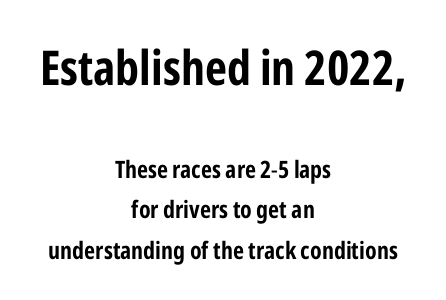
The image shows 48 px condensed sans-serif type, upright; set centered, normal line spacing (1.68x), normal letter spacing, not underlined; the first (top) block is 2.0x larger; low stroke contrast and a medium x-height.
